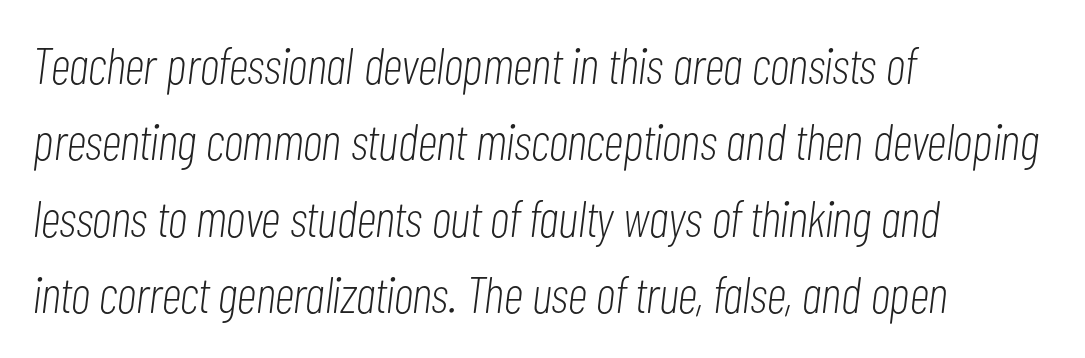
This rendering features lettering with no underline. Each letter keeps its own natural width here, so spacing adapts to shape. Compared with ordinary roman type, these characters are visibly tilted. The lines in this sample share a left origin and differ only in where they stop.
